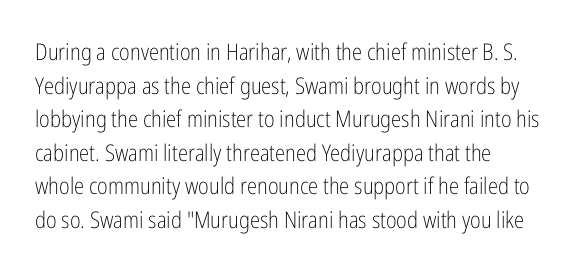
The image shows 23 px text type, upright; set normal line spacing (1.46x), normal letter spacing, not underlined.
